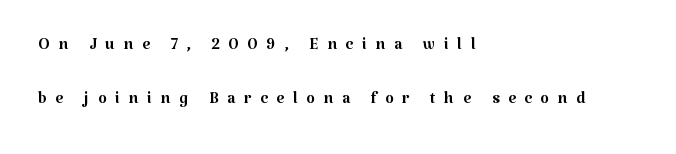
{"italic": "no", "bold": "no", "underline": "no", "align": "left", "line_spacing": "loose", "line_spacing_ratio": 2.46, "letter_spacing": "wide", "letter_spacing_em": 0.4, "glyph_px": 22}
